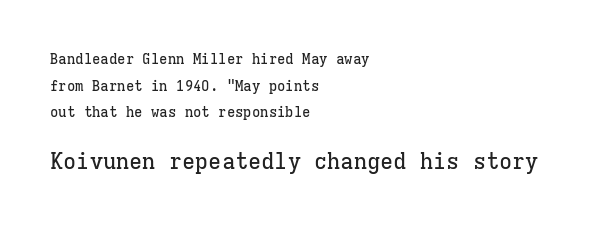
Q: Is the text italic (slanted)? A: No, it is upright.
Q: Is the text underlined? A: No.
Q: How is the paragraph aligned? A: Left-aligned.
Q: Is the spacing between letters normal or unusually wide? A: Normal.
Q: Is the spacing between lines tight, normal or loose? A: Loose.
Q: Which block of text is set in a larger size, the first (top) or the second (bottom)? A: The second (bottom) one.
